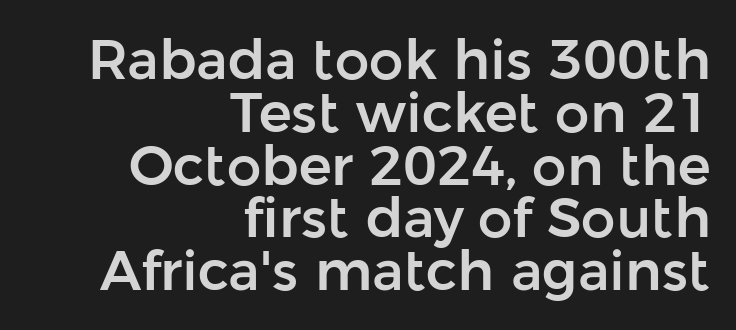
Right-aligned paragraph, ragged on the left. Font category for this specimen: sans-serif. Spacing verdict: proportional, widths tailored to each character. The leading is snug, giving the passage a crowded texture. Here the glyphs are tracked normally, forming tight word shapes.
